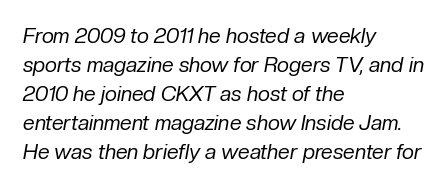
Q: Is the text bold? A: No.
Q: Is the text italic (slanted)? A: Yes, it leans right by about 10 degrees.
Q: Is the text underlined? A: No.
Q: How is the paragraph aligned? A: Left-aligned.
Q: Is the spacing between letters normal or unusually wide? A: Normal.
Q: Is the spacing between lines tight, normal or loose? A: Normal.
